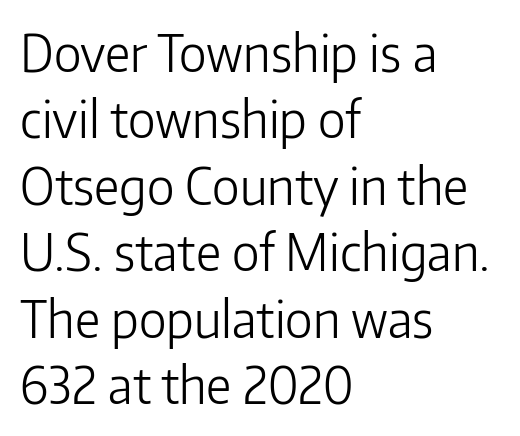
The image shows 50 px light sans-serif type, upright; set left-aligned, normal line spacing (1.33x), normal letter spacing, not underlined; low stroke contrast and a medium x-height.
